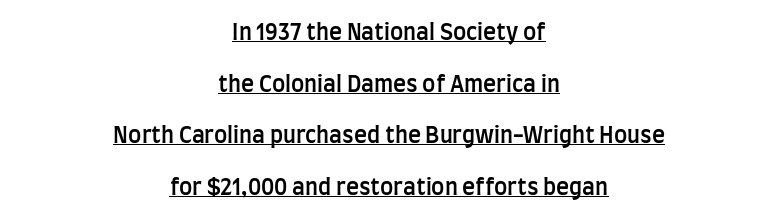
{"italic": "no", "bold": "semi", "underline": "yes", "align": "center", "line_spacing": "loose", "line_spacing_ratio": 2.35, "letter_spacing": "normal", "letter_spacing_em": 0.0, "glyph_px": 22}
